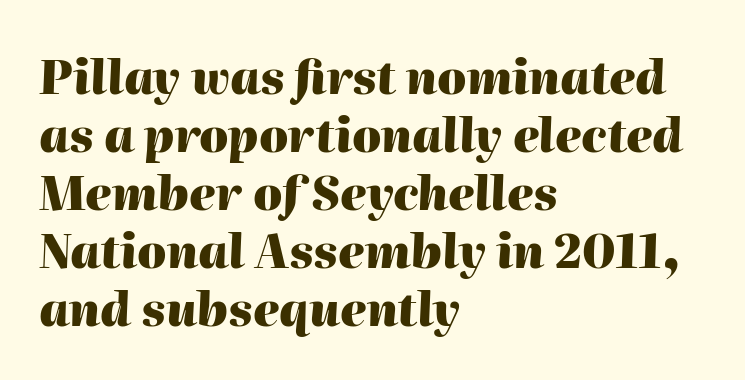
The image shows 46 px heavy type, italic (leaning right); set left-aligned, normal line spacing (1.26x), normal letter spacing, not underlined; high stroke contrast and a medium x-height.
